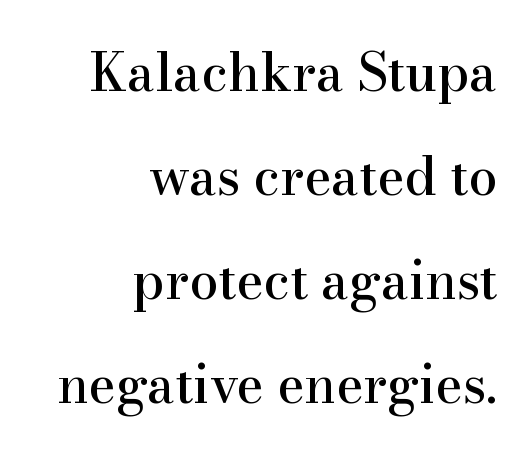
The image shows 52 px serif type, upright; set right-aligned, loose line spacing (2.0x), normal letter spacing, not underlined; high stroke contrast and a small x-height.
